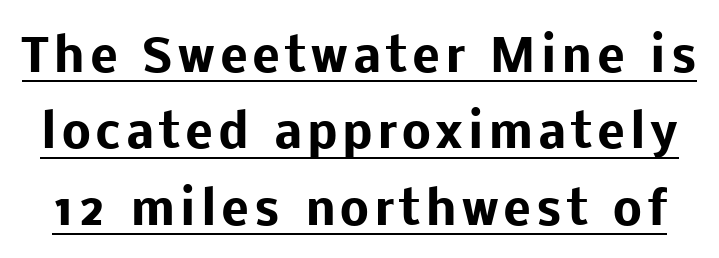
The image shows 46 px heavy sans-serif type, upright; set normal line spacing (1.66x), underlined; low stroke contrast and a medium x-height.
